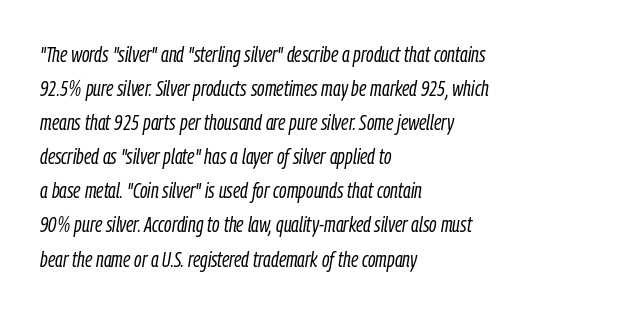
Q: Is the text bold? A: No.
Q: Is the text italic (slanted)? A: Yes, it leans right by about 9 degrees.
Q: Is the text underlined? A: No.
Q: How is the paragraph aligned? A: Left-aligned.
Q: Is the spacing between letters normal or unusually wide? A: Normal.
Q: Is the spacing between lines tight, normal or loose? A: Normal.
